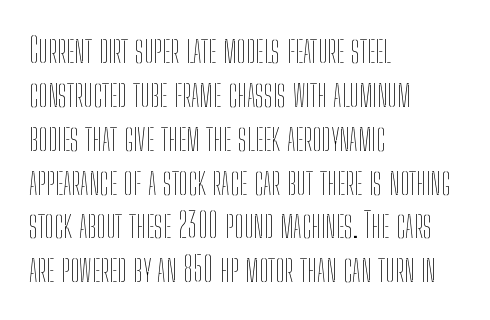
The image shows 34 px thin, condensed type, upright; set left-aligned, normal line spacing (1.29x), normal letter spacing, not underlined; low stroke contrast and a medium x-height.
